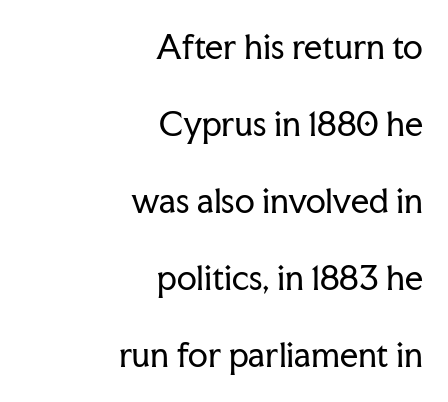
The image shows 32 px regular-weight serif type, upright; set right-aligned, loose line spacing (2.41x), normal letter spacing, not underlined; low stroke contrast and a medium x-height.
